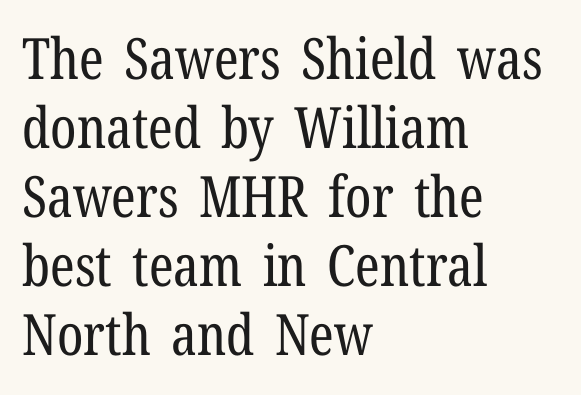
{"serif": "yes", "italic": "no", "bold": "no", "weight": "regular", "width": "condensed", "stroke_contrast": "low", "x_height": "medium", "monospaced": "no", "underline": "no", "align": "left", "line_spacing_ratio": 1.21, "letter_spacing": "normal", "letter_spacing_em": 0.0, "glyph_px": 57}
